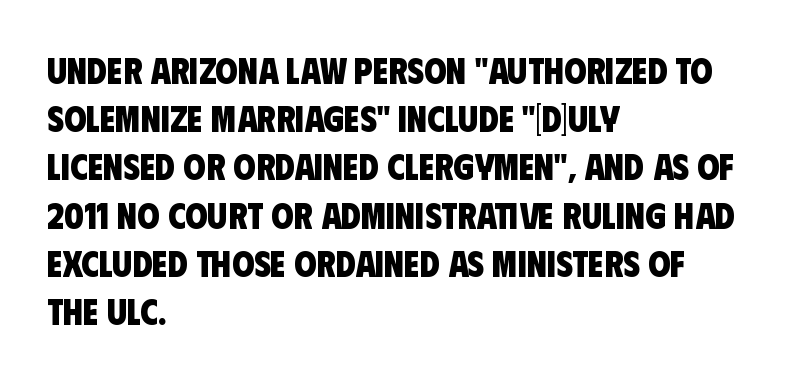
In terms of letterspacing, this is plain default setting. The space beneath each line is pristine and unruled. No feet cap the strokes, marking this as sans-serif type. Is this a fixed-width face? No — the glyphs have proportional, varying widths. Plenty of ink on the page — the face is bold. A normal amount of white space separates one row of letters from the next.
